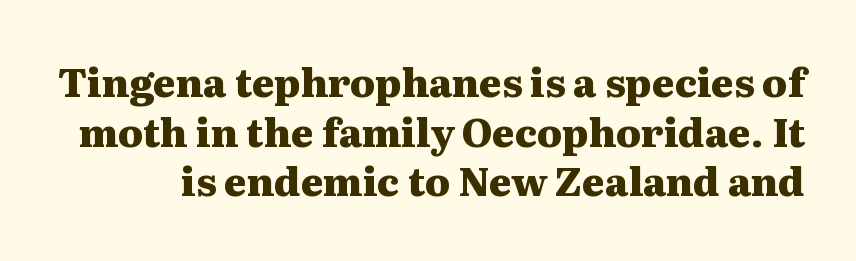
{"serif": "yes", "italic": "no", "bold": "yes", "weight": "heavy", "width": "wide", "stroke_contrast": "medium", "x_height": "medium", "monospaced": "no", "underline": "no", "line_spacing": "normal", "line_spacing_ratio": 1.27, "letter_spacing": "normal", "letter_spacing_em": 0.0, "glyph_px": 39}
